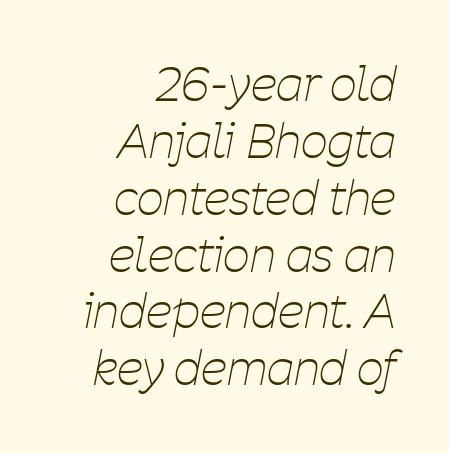
{"italic": "yes", "lean": "right", "slant_degrees": 11, "bold": "no", "weight": "thin", "width": "condensed", "stroke_contrast": "low", "x_height": "medium", "monospaced": "no", "underline": "no", "align": "right", "line_spacing_ratio": 1.21, "letter_spacing": "normal", "letter_spacing_em": 0.0, "glyph_px": 47}
